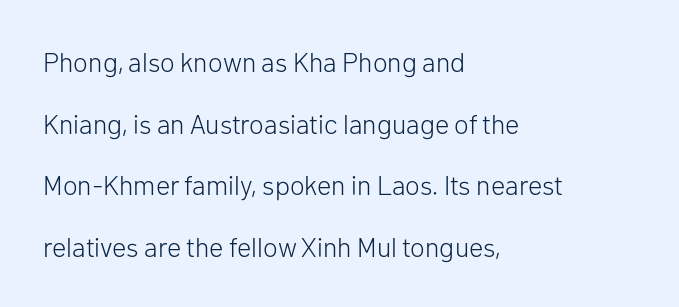
Widely set lines give the paragraph a tall, airy silhouette. The specimen omits any rule beneath the text block's lines. Italic? Not at all — the glyphs are vertical. The rendering keeps characters at their native spacing. Where is the straight margin? On the left. Is the stroke heavy? The answer is a plain regular-or-lighter.
